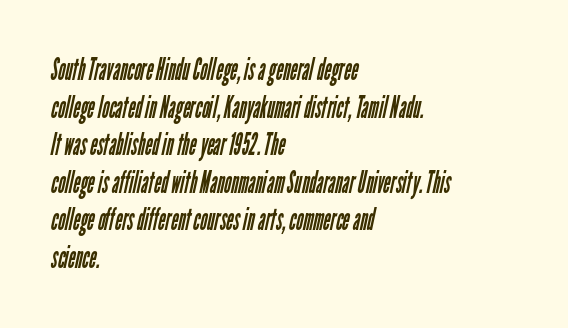
The image shows 31 px regular-weight, condensed sans-serif type; set left-aligned, line spacing 1.21x, normal letter spacing, not underlined; low stroke contrast and a medium x-height.
